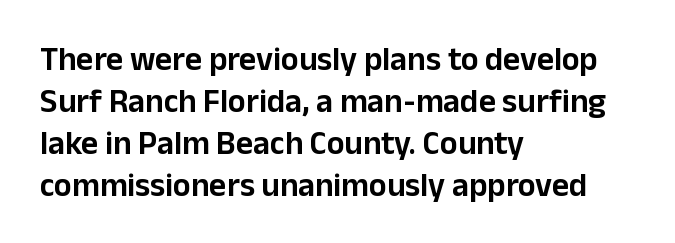
A typesetter would label this face a sans. Horizontal bands of white between lines are of average thickness. Here the designer chose a conventional face with non-uniform glyph widths. Characters remain perfectly vertical along every line. Line beginnings align vertically; line endings do not.
